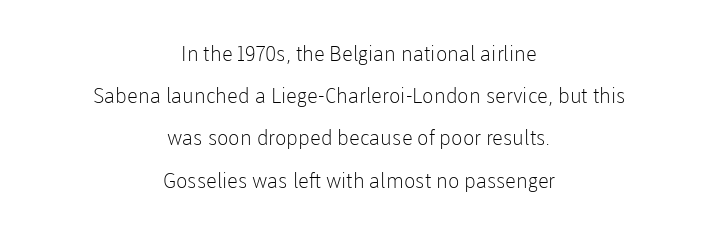
Q: Is the text bold? A: No.
Q: Is the text italic (slanted)? A: No, it is upright.
Q: Is the text underlined? A: No.
Q: How is the paragraph aligned? A: Centered.
Q: Is the spacing between letters normal or unusually wide? A: Normal.
Q: Is the spacing between lines tight, normal or loose? A: Loose.
